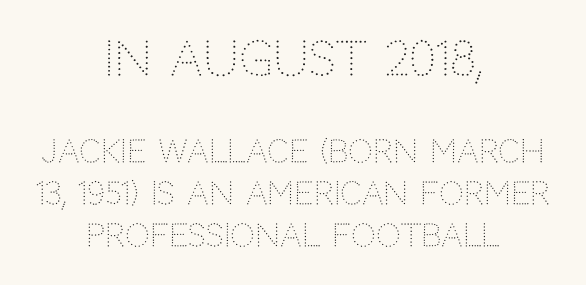
Caption: multi-line text, centered on the measure. Compared with typical body copy, the letter spacing here is the same. Is there any slant? The stems are plumb. Character widths vary here, with narrow letters taking less room than wide ones.
